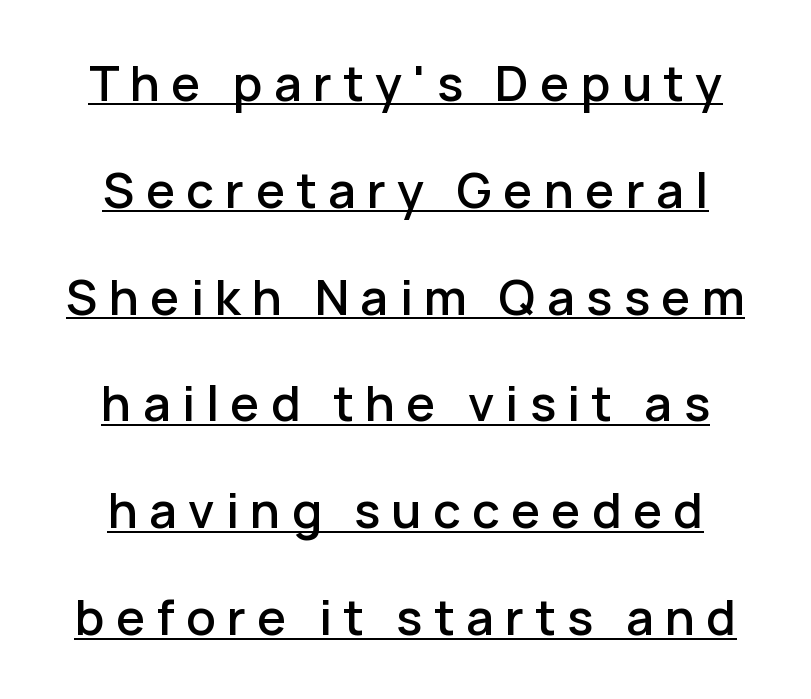
Q: Is the text italic (slanted)? A: No, it is upright.
Q: Is the typeface a serif or a sans-serif typeface? A: Sans-serif.
Q: Is the text underlined? A: Yes.
Q: How is the paragraph aligned? A: Centered.
Q: Is the spacing between letters normal or unusually wide? A: Unusually wide.
Q: Is the spacing between lines tight, normal or loose? A: Loose.
Q: Width (condensed, normal, or wide)? A: Normal.
Q: Stroke contrast? A: Low.
Q: x-height? A: Medium.
Q: Monospaced? A: No.
